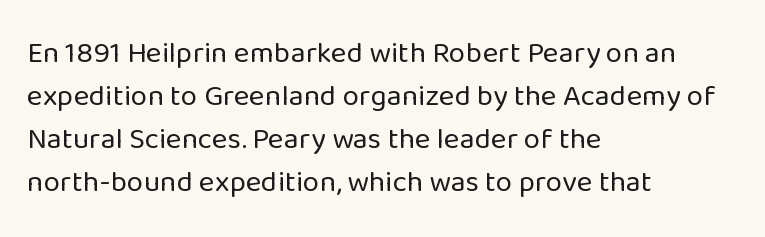
The image shows 30 px regular-weight sans-serif type, upright; set left-aligned, normal line spacing (1.43x), normal letter spacing, not underlined; low stroke contrast and a medium x-height.
